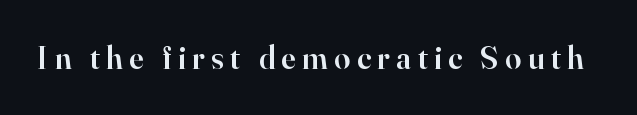
The sample has been set in demibold, a notch under bold. Style check: upright. Serif or sans? Serif — the stroke terminals have little feet. The rendering uses natural spacing where letterforms have individual widths.
